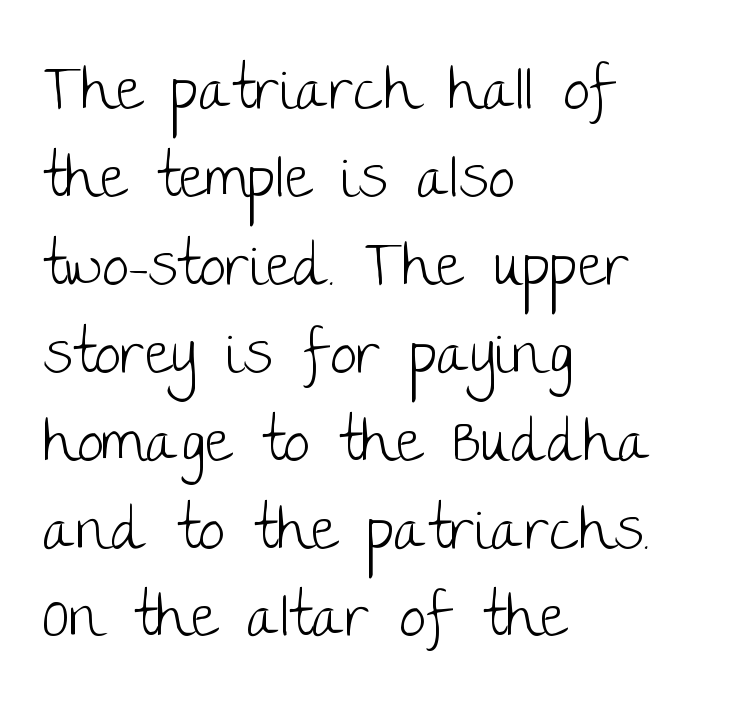
{"serif": "no", "italic": "no", "bold": "no", "weight": "light", "width": "normal", "stroke_contrast": "low", "x_height": "large", "monospaced": "no", "underline": "no", "align": "left", "line_spacing": "normal", "line_spacing_ratio": 1.49, "letter_spacing": "normal", "letter_spacing_em": 0.0, "glyph_px": 59}
